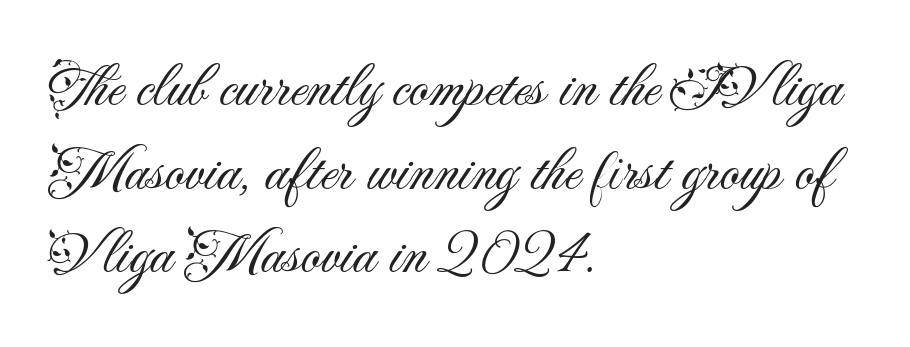
{"serif": "no", "bold": "no", "weight": "light", "width": "normal", "stroke_contrast": "medium", "x_height": "small", "monospaced": "no", "underline": "no", "align": "left", "line_spacing": "normal", "line_spacing_ratio": 1.37, "letter_spacing": "normal", "letter_spacing_em": 0.0, "glyph_px": 61}
